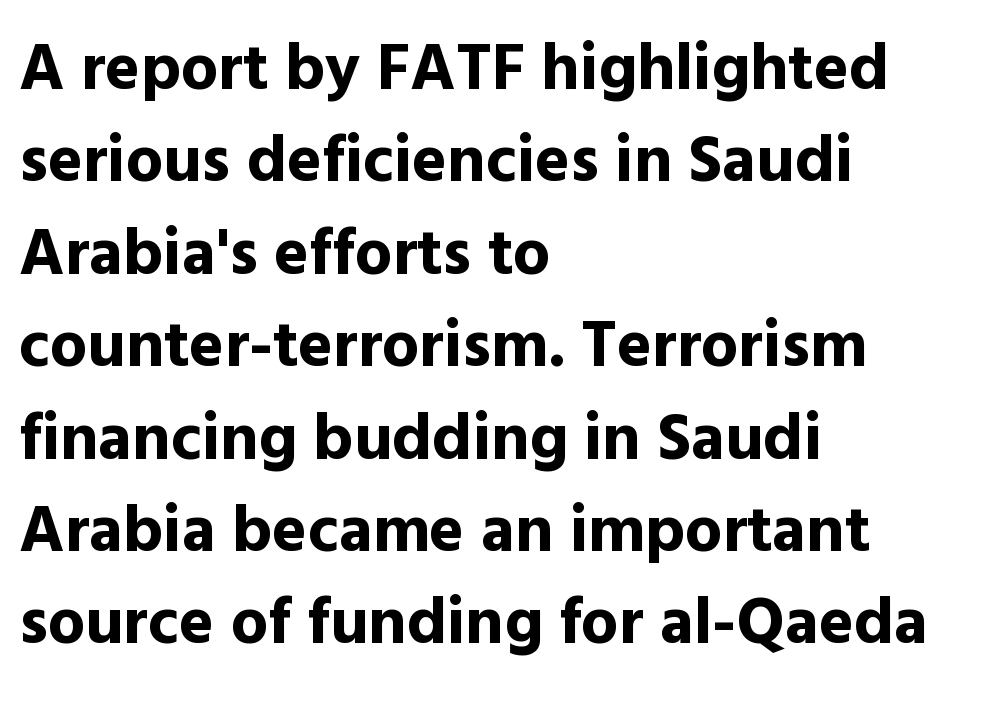
Q: Is the text bold? A: Yes.
Q: Is the text italic (slanted)? A: No, it is upright.
Q: Is the typeface a serif or a sans-serif typeface? A: Sans-serif.
Q: Is the text underlined? A: No.
Q: How is the paragraph aligned? A: Left-aligned.
Q: Is the spacing between letters normal or unusually wide? A: Normal.
Q: Is the spacing between lines tight, normal or loose? A: Normal.
Q: Width (condensed, normal, or wide)? A: Normal.
Q: x-height? A: Medium.
Q: Monospaced? A: No.
